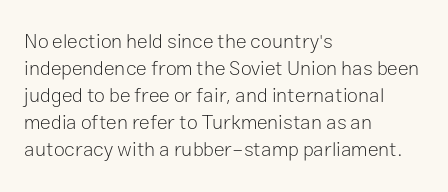
This sample uses an upright cut, with every glyph sitting square on the baseline. Reading down the column, the eye jumps a familiar distance to each next line. The horizontal fit of the characters is conventional and even. This is not heavy type; no bold has been used.
